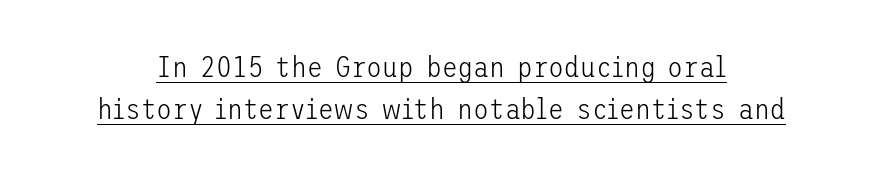
{"serif": "no", "italic": "no", "bold": "no", "weight": "light", "width": "normal", "stroke_contrast": "low", "x_height": "medium", "underline": "yes", "line_spacing": "normal", "line_spacing_ratio": 1.46, "letter_spacing": "normal", "letter_spacing_em": 0.0, "glyph_px": 29}
